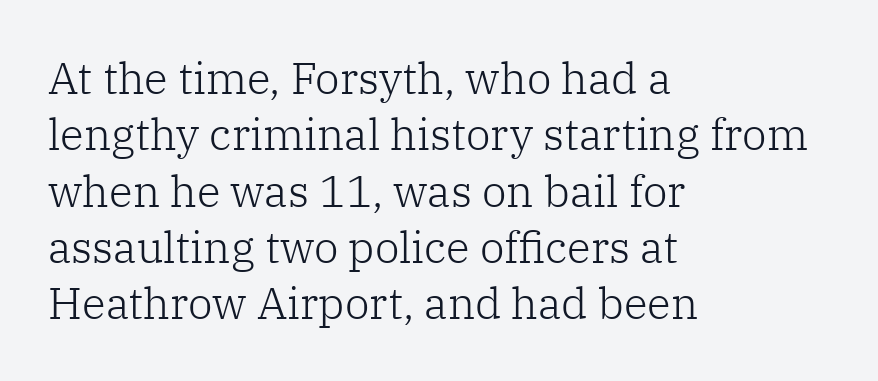
{"serif": "yes", "italic": "no", "bold": "no", "weight": "light", "width": "normal", "stroke_contrast": "low", "x_height": "medium", "monospaced": "no", "underline": "no", "align": "left", "line_spacing": "normal", "line_spacing_ratio": 1.28, "letter_spacing": "normal", "letter_spacing_em": 0.0, "glyph_px": 44}
